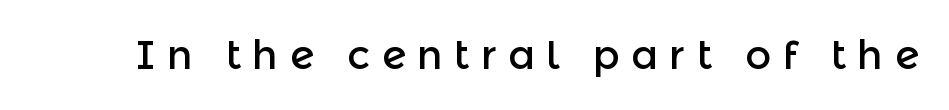
A clean baseline with only descenders dipping below it. The passage shown has open, widely tracked lettering throughout. The characters display no serif detailing; their extremities are plain. The face used here is proportionally spaced, like ordinary book or web type. The type sits square on the baseline with zero lean.
